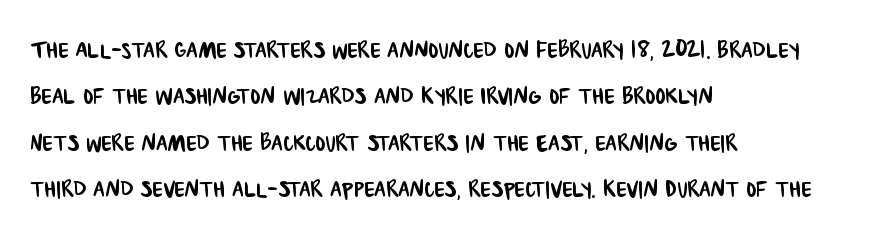
The face used here is a sans, in the tradition of grotesques and geometrics. A typesetter would call this leading conventional body-copy spacing. The type is set solid horizontally, with unmodified tracking. The space directly below the letters is spotless.
